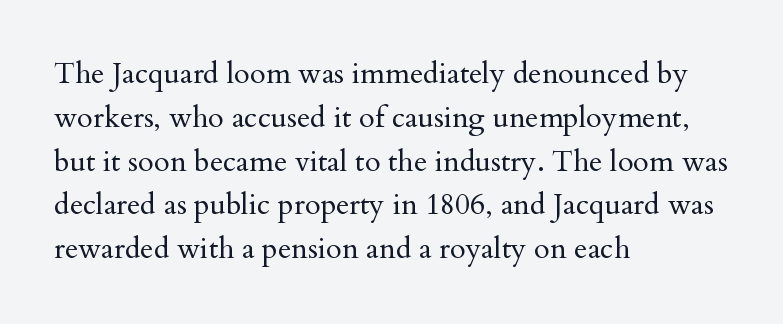
The image shows 29 px regular-weight serif type, upright; set left-aligned, normal line spacing (1.51x), normal letter spacing, not underlined; medium stroke contrast and a small x-height.
